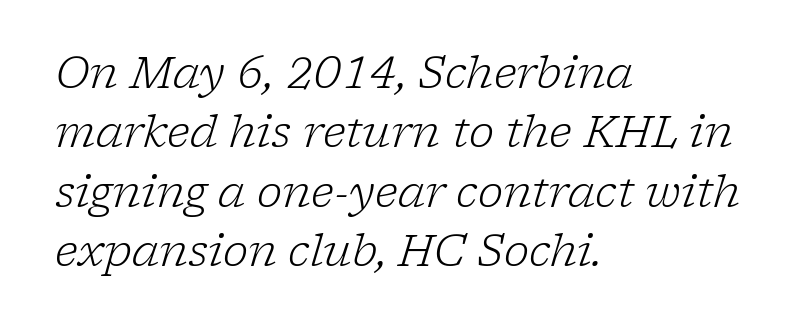
{"serif": "yes", "italic": "yes", "lean": "right", "slant_degrees": 17, "bold": "no", "weight": "light", "width": "normal", "stroke_contrast": "low", "x_height": "medium", "monospaced": "no", "underline": "no", "align": "left", "line_spacing": "normal", "line_spacing_ratio": 1.38, "letter_spacing": "normal", "letter_spacing_em": 0.0, "glyph_px": 43}
